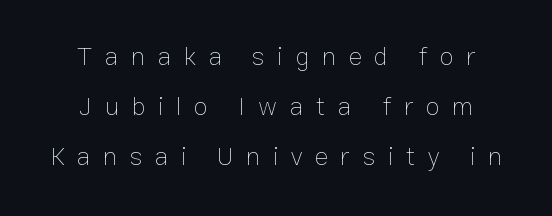
This rendering widens character spacing well past its baseline value. Descender tails drop into unmarked territory. Letters have the restrained weight of plain body copy at most. Visually the block forms a symmetrical silhouette, jagged on both flanks.
